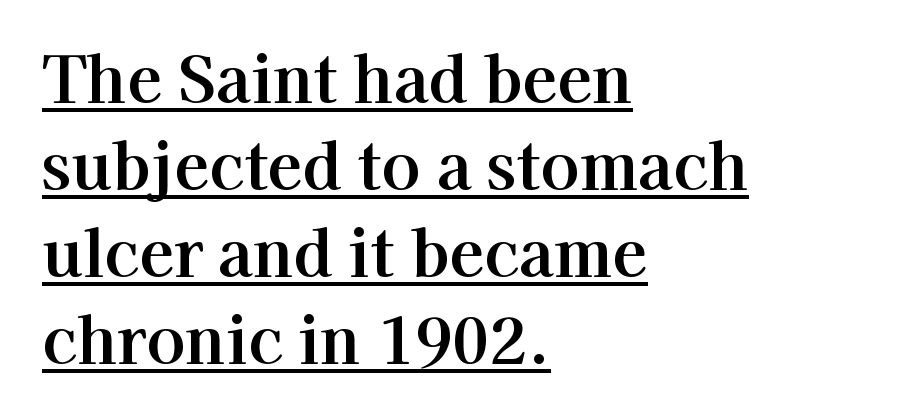
Q: Is the text italic (slanted)? A: No, it is upright.
Q: Is the typeface a serif or a sans-serif typeface? A: Serif.
Q: Is the text underlined? A: Yes.
Q: How is the paragraph aligned? A: Left-aligned.
Q: Is the spacing between letters normal or unusually wide? A: Normal.
Q: Is the spacing between lines tight, normal or loose? A: Normal.
Q: Width (condensed, normal, or wide)? A: Normal.
Q: Stroke contrast? A: High.
Q: x-height? A: Medium.
Q: Monospaced? A: No.
